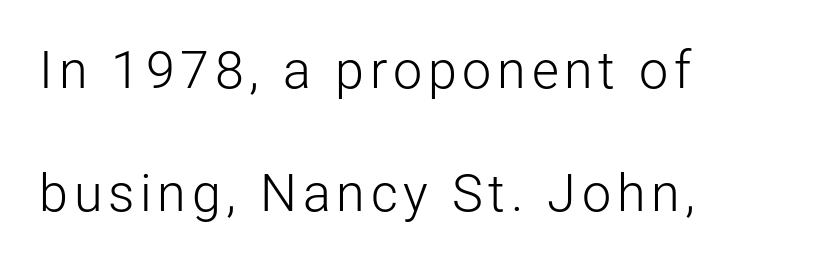
Q: Is the text bold? A: No.
Q: Is the text italic (slanted)? A: No, it is upright.
Q: Is the typeface a serif or a sans-serif typeface? A: Sans-serif.
Q: Is the text underlined? A: No.
Q: How is the paragraph aligned? A: Left-aligned.
Q: Is the spacing between lines tight, normal or loose? A: Loose.
Q: Width (condensed, normal, or wide)? A: Normal.
Q: Stroke contrast? A: Low.
Q: x-height? A: Medium.
Q: Monospaced? A: No.
